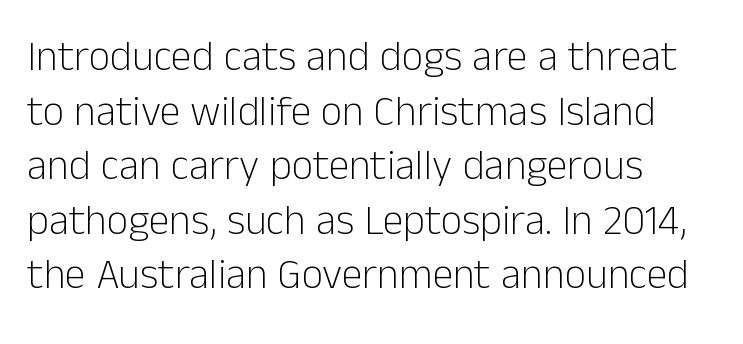
The image shows 42 px light sans-serif type, upright; set left-aligned, normal line spacing (1.3x), normal letter spacing, not underlined; low stroke contrast and a medium x-height.
